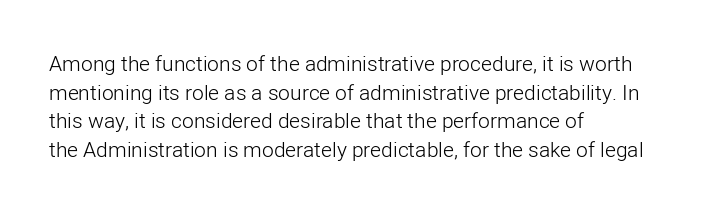
The image shows 21 px text type, upright; set left-aligned, normal line spacing (1.36x), normal letter spacing, not underlined.
